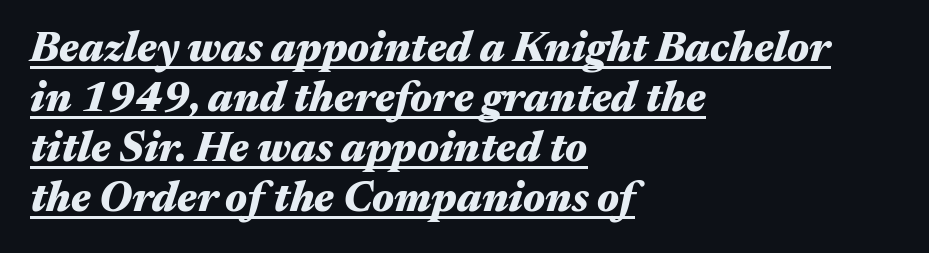
{"italic": "yes", "lean": "right", "slant_degrees": 17, "bold": "yes", "weight": "heavy", "width": "wide", "stroke_contrast": "medium", "x_height": "medium", "monospaced": "no", "underline": "yes", "align": "left", "line_spacing_ratio": 1.19, "letter_spacing": "normal", "letter_spacing_em": 0.0, "glyph_px": 42}
